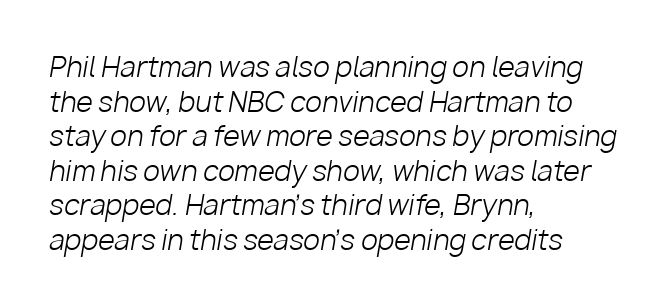
{"italic": "yes", "lean": "right", "slant_degrees": 10, "bold": "no", "underline": "no", "align": "left", "line_spacing": "normal", "line_spacing_ratio": 1.28, "letter_spacing": "normal", "letter_spacing_em": 0.0, "glyph_px": 27}
